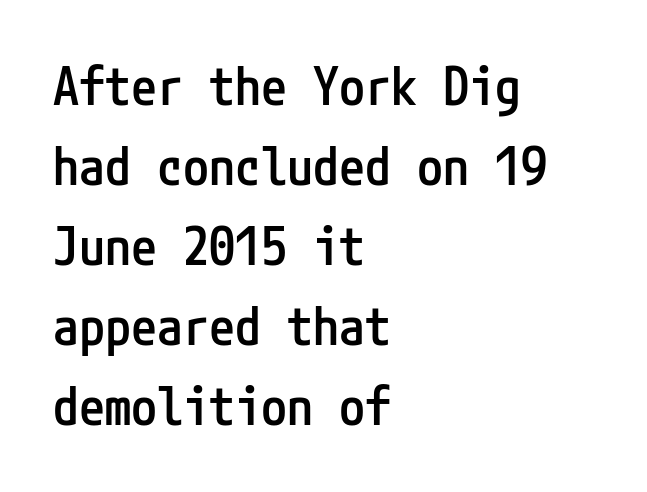
Q: Is the text bold? A: Semi-bold.
Q: Is the text italic (slanted)? A: No, it is upright.
Q: Is the typeface a serif or a sans-serif typeface? A: Sans-serif.
Q: Is the text underlined? A: No.
Q: How is the paragraph aligned? A: Left-aligned.
Q: Is the spacing between letters normal or unusually wide? A: Normal.
Q: Is the spacing between lines tight, normal or loose? A: Normal.
Q: Width (condensed, normal, or wide)? A: Condensed.
Q: Stroke contrast? A: Low.
Q: x-height? A: Medium.
